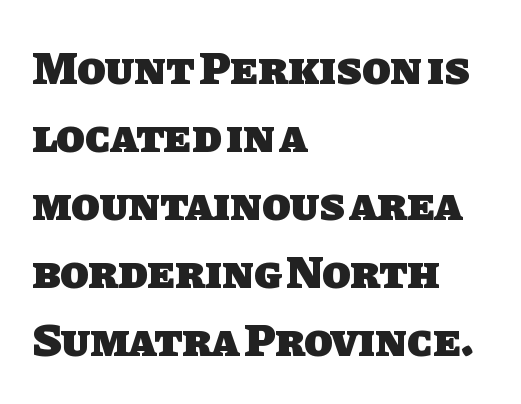
Q: Is the text bold? A: Yes.
Q: Is the typeface a serif or a sans-serif typeface? A: Sans-serif.
Q: Is the text underlined? A: No.
Q: How is the paragraph aligned? A: Left-aligned.
Q: Is the spacing between letters normal or unusually wide? A: Normal.
Q: Is the spacing between lines tight, normal or loose? A: Normal.
Q: Width (condensed, normal, or wide)? A: Normal.
Q: Stroke contrast? A: Low.
Q: x-height? A: Large.
Q: Monospaced? A: No.
